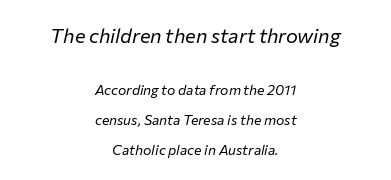
Q: Is the text bold? A: No.
Q: Is the text italic (slanted)? A: Yes, it leans right by about 12 degrees.
Q: Is the text underlined? A: No.
Q: How is the paragraph aligned? A: Centered.
Q: Is the spacing between letters normal or unusually wide? A: Normal.
Q: Is the spacing between lines tight, normal or loose? A: Loose.
Q: Which block of text is set in a larger size, the first (top) or the second (bottom)? A: The first (top) one.
